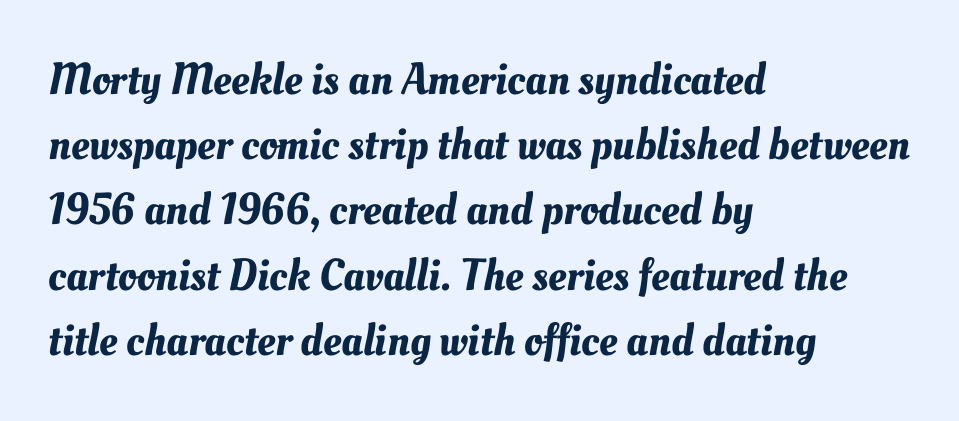
The image shows 45 px text type; set left-aligned, normal line spacing (1.45x), normal letter spacing, not underlined; medium stroke contrast and a small x-height.
